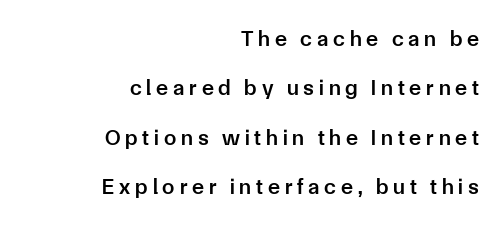
Q: Is the text bold? A: Semi-bold.
Q: Is the text italic (slanted)? A: No, it is upright.
Q: Is the text underlined? A: No.
Q: How is the paragraph aligned? A: Right-aligned.
Q: Is the spacing between letters normal or unusually wide? A: Unusually wide.
Q: Is the spacing between lines tight, normal or loose? A: Loose.
